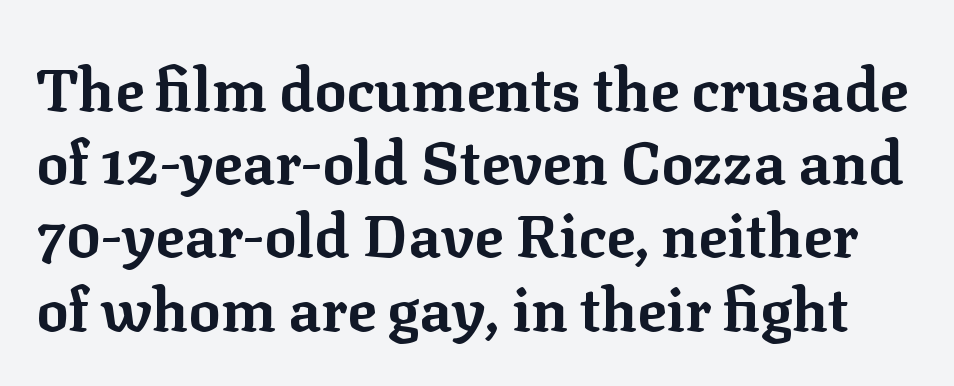
{"serif": "yes", "italic": "no", "bold": "yes", "weight": "bold", "width": "normal", "stroke_contrast": "low", "x_height": "medium", "monospaced": "no", "underline": "no", "line_spacing_ratio": 1.22, "letter_spacing": "normal", "letter_spacing_em": 0.0, "glyph_px": 60}
